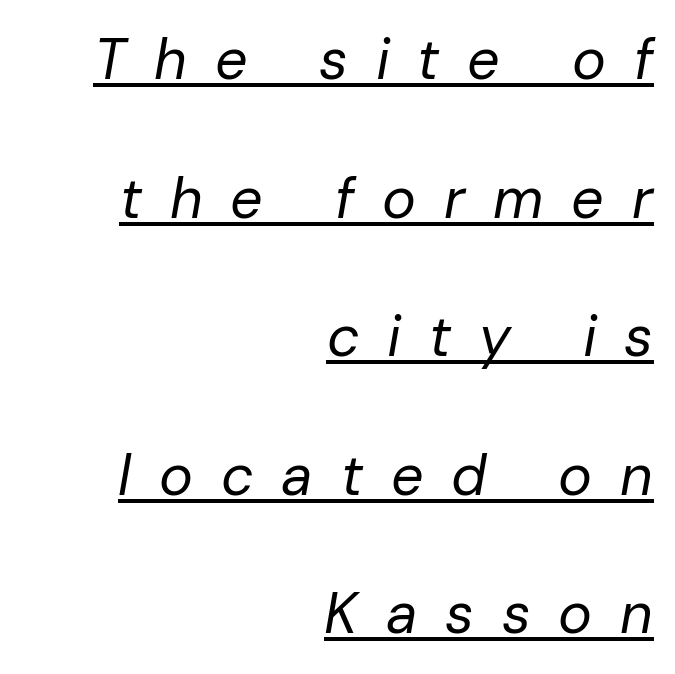
The image shows 57 px regular-weight type, italic (leaning right); set right-aligned, loose line spacing (2.43x), unusually wide letter spacing (+0.49 em), underlined; low stroke contrast and a medium x-height.
